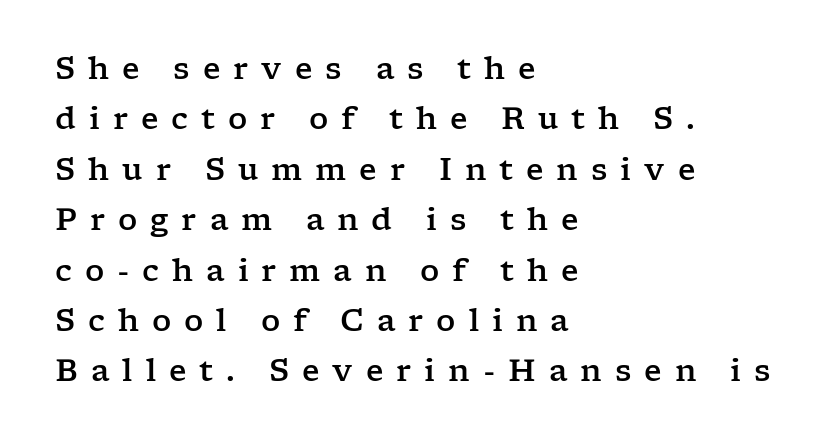
{"serif": "yes", "italic": "no", "width": "wide", "stroke_contrast": "low", "x_height": "medium", "monospaced": "no", "underline": "no", "align": "left", "line_spacing": "normal", "line_spacing_ratio": 1.68, "letter_spacing": "wide", "letter_spacing_em": 0.43, "glyph_px": 30}
